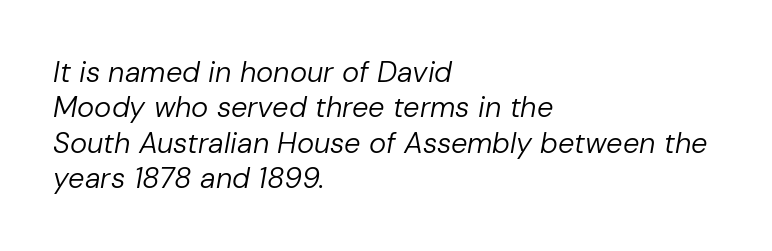
Caption: multi-line text, flush left, ragged right. The whole block is typeset with a tilt. The passage shown has conventional tracking throughout. The letters advance in unequal steps, a hallmark of proportional type. The characters are drawn with everyday or finer stroke widths.
